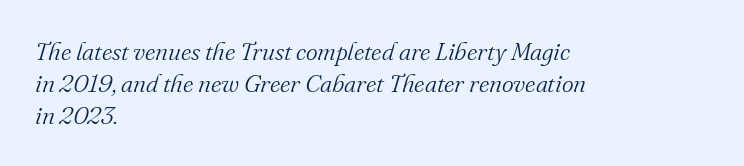
Layout note: lines flush left. No letter is thick-stroked: the sample isn't bold. This rendering features lettering with no underline. Default kerning and tracking; the words read as compact shapes. The block of text has a typical density, with ordinary space between rows. Would a proofreader flag this as italicized? Yes.
